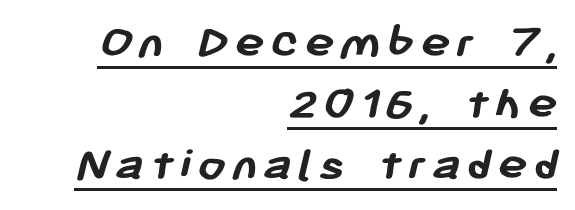
{"serif": "no", "bold": "yes", "weight": "semibold", "width": "normal", "stroke_contrast": "low", "x_height": "medium", "monospaced": "no", "underline": "yes", "align": "right", "line_spacing_ratio": 1.22, "glyph_px": 50}
